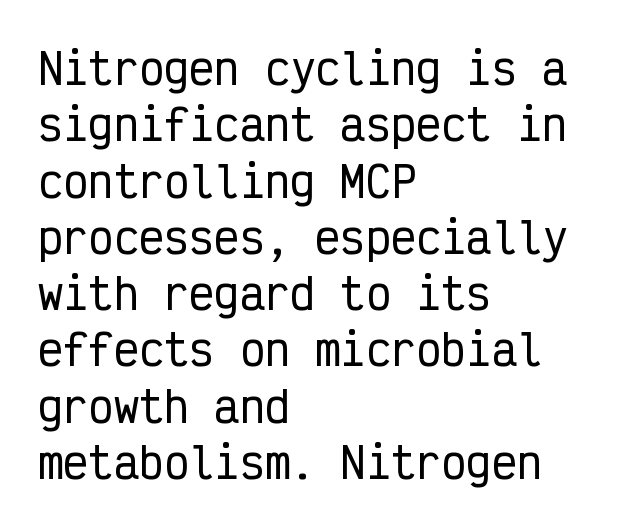
This rendering uses left alignment, leaving the right contour irregular. What's the leading like? Ordinary, nothing unusual. Note the uniform advance width — an 'i' takes as much space as an 'm'. The characters display no serif detailing; their extremities are plain. Just letters on the line, the space beneath them empty. Standard letterfit; no display-style spreading of the glyphs.
